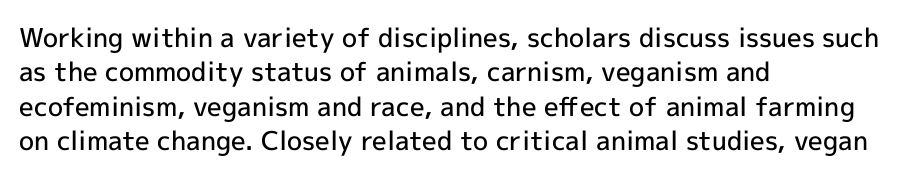
Q: Is the text bold? A: Semi-bold.
Q: Is the text italic (slanted)? A: No, it is upright.
Q: Is the text underlined? A: No.
Q: How is the paragraph aligned? A: Left-aligned.
Q: Is the spacing between letters normal or unusually wide? A: Normal.
Q: Is the spacing between lines tight, normal or loose? A: Normal.
